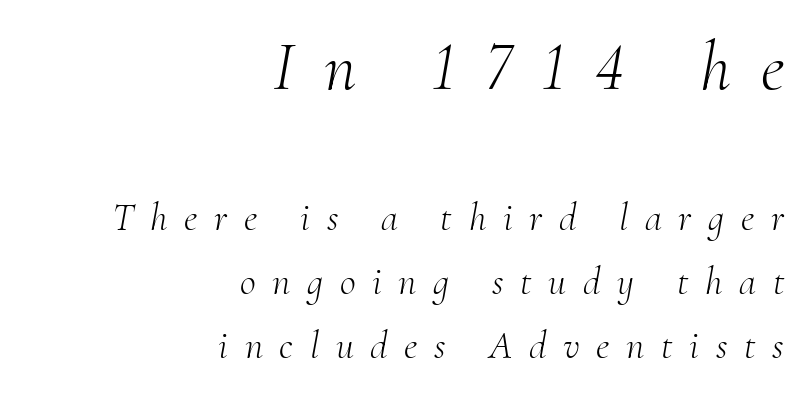
Q: Is the text bold? A: No.
Q: Is the text italic (slanted)? A: Yes, it leans right by about 10 degrees.
Q: Is the typeface a serif or a sans-serif typeface? A: Serif.
Q: Is the text underlined? A: No.
Q: How is the paragraph aligned? A: Right-aligned.
Q: Is the spacing between letters normal or unusually wide? A: Unusually wide.
Q: Is the spacing between lines tight, normal or loose? A: Normal.
Q: Which block of text is set in a larger size, the first (top) or the second (bottom)? A: The first (top) one.
Q: Width (condensed, normal, or wide)? A: Normal.
Q: Stroke contrast? A: Medium.
Q: x-height? A: Small.
Q: Monospaced? A: No.
